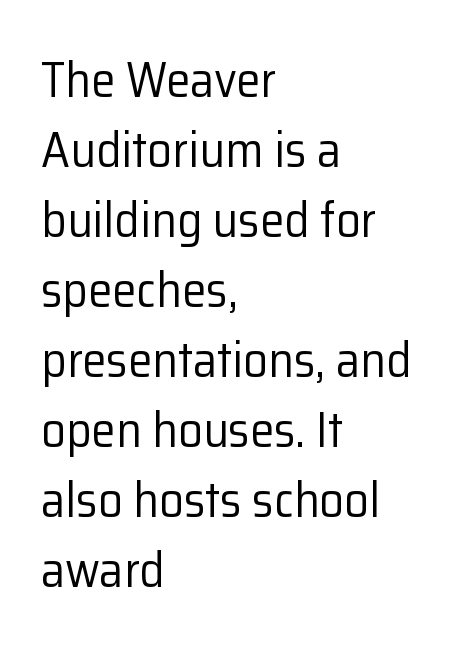
{"serif": "no", "italic": "no", "bold": "no", "weight": "regular", "width": "normal", "stroke_contrast": "low", "x_height": "medium", "monospaced": "no", "underline": "no", "align": "left", "line_spacing": "normal", "line_spacing_ratio": 1.43, "letter_spacing": "normal", "letter_spacing_em": 0.0, "glyph_px": 49}
